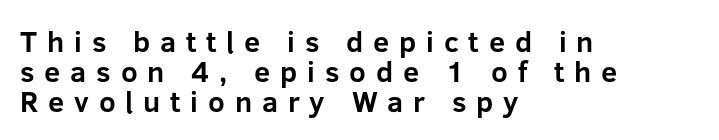
{"serif": "no", "italic": "no", "bold": "yes", "weight": "bold", "width": "normal", "stroke_contrast": "low", "x_height": "medium", "monospaced": "no", "underline": "no", "align": "left", "line_spacing": "tight", "line_spacing_ratio": 1.03, "letter_spacing": "wide", "letter_spacing_em": 0.34, "glyph_px": 29}
